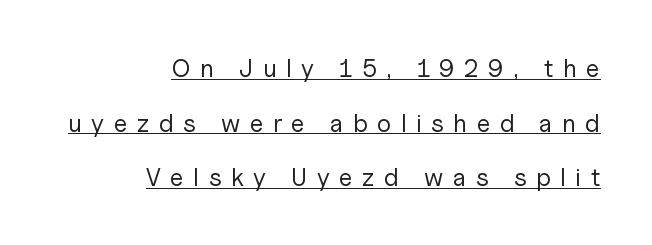
{"italic": "no", "bold": "no", "underline": "yes", "align": "right", "line_spacing": "loose", "line_spacing_ratio": 2.19, "letter_spacing": "wide", "letter_spacing_em": 0.38, "glyph_px": 25}
